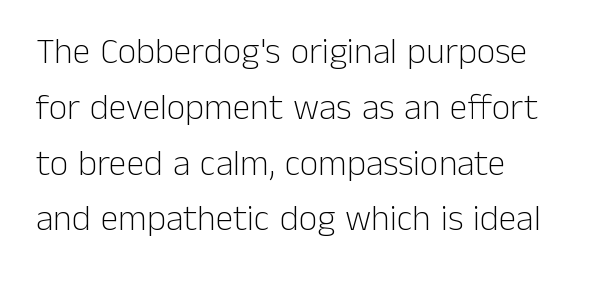
The image shows 36 px light sans-serif type, upright; set left-aligned, normal line spacing (1.55x), normal letter spacing, not underlined; low stroke contrast and a medium x-height.
